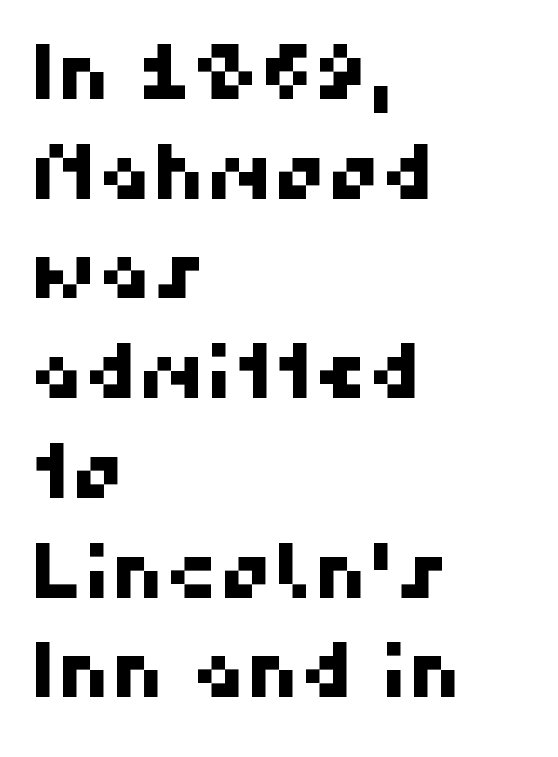
Compared with typical paragraphs, the rows here are spaced about the same. The face used here is proportionally spaced, like ordinary book or web type. This sample uses plain, unmodified letter spacing. These lines are set flush left with a ragged right edge.
